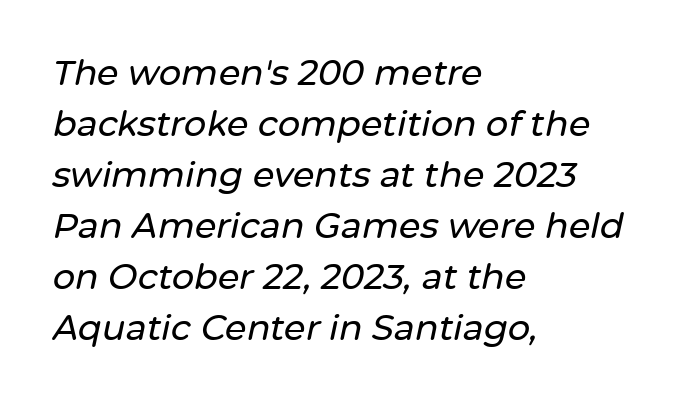
{"italic": "yes", "lean": "right", "slant_degrees": 12, "width": "normal", "stroke_contrast": "low", "x_height": "medium", "monospaced": "no", "underline": "no", "align": "left", "line_spacing": "normal", "line_spacing_ratio": 1.46, "letter_spacing": "normal", "letter_spacing_em": 0.0, "glyph_px": 35}
